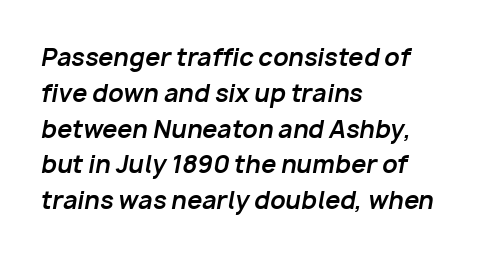
Q: Is the text bold? A: Yes.
Q: Is the text italic (slanted)? A: Yes, it leans right by about 10 degrees.
Q: Is the text underlined? A: No.
Q: How is the paragraph aligned? A: Left-aligned.
Q: Is the spacing between letters normal or unusually wide? A: Normal.
Q: Is the spacing between lines tight, normal or loose? A: Normal.
